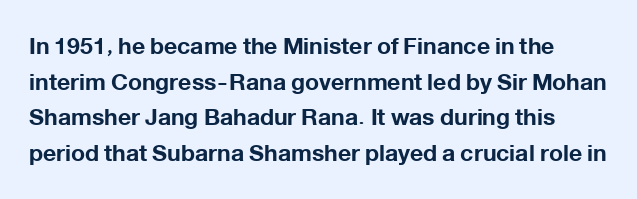
Q: Is the text bold? A: Yes.
Q: Is the text italic (slanted)? A: No, it is upright.
Q: Is the text underlined? A: No.
Q: Is the spacing between letters normal or unusually wide? A: Normal.
Q: Is the spacing between lines tight, normal or loose? A: Normal.
